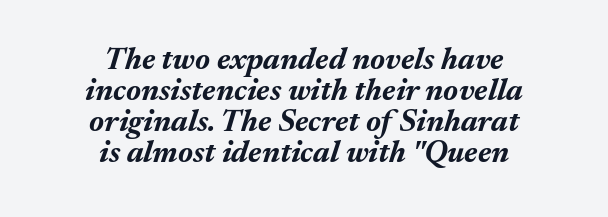
Teacher's note: observe the equal gaps on both sides — that is centered alignment. Italic: yes, the glyphs are oblique. The space between consecutive lines is stingy. These lines are rendered in a variable-pitch font.
